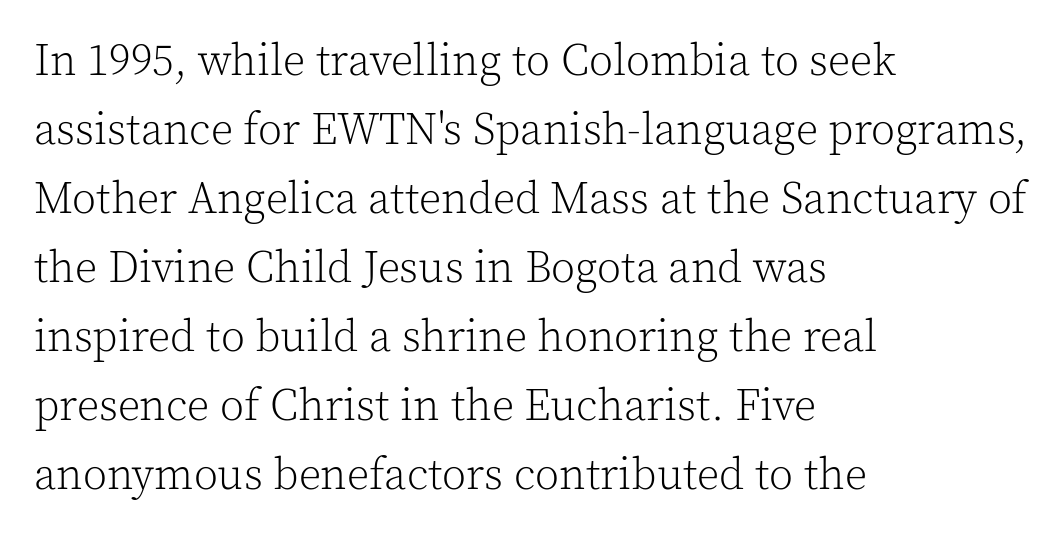
The image shows 44 px light serif type, upright; set left-aligned, normal line spacing (1.57x), normal letter spacing, not underlined; a medium x-height.
